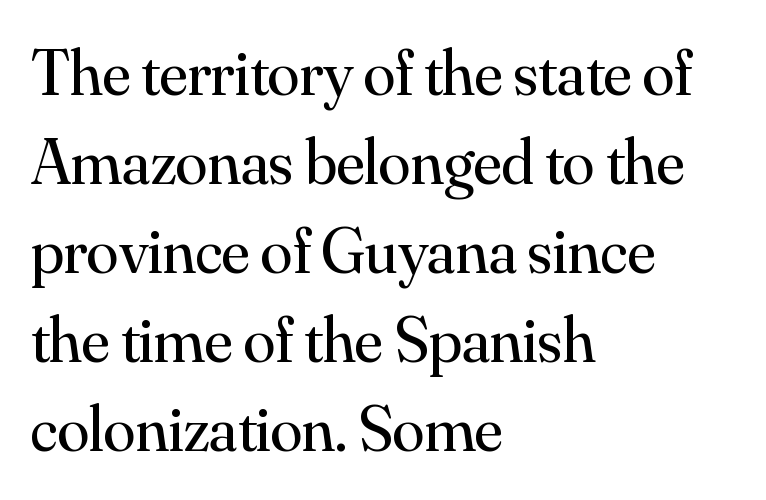
The image shows 65 px regular-weight serif type, upright; set left-aligned, normal line spacing (1.37x), normal letter spacing, not underlined; medium stroke contrast and a small x-height.
